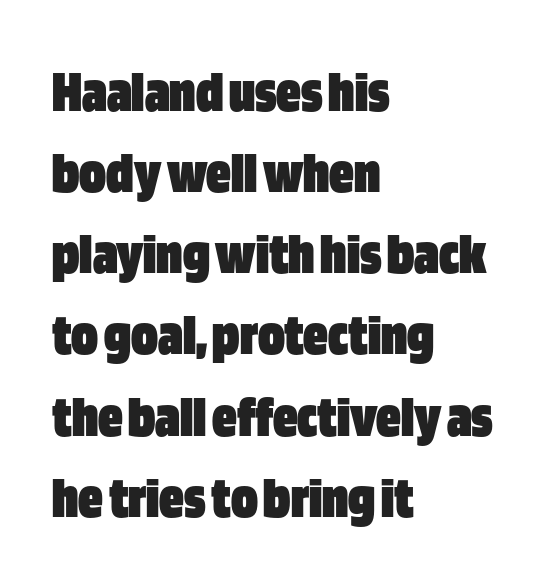
Short and long lines alike share a common starting point at left. The face used here has the dense, thick strokes of a bold. Type style note: lacks serifs. Rows of type keep a routine distance in the vertical direction. The lettering holds an erect, upright posture throughout. The passage shown is typed in a proportional face where columns would drift.
